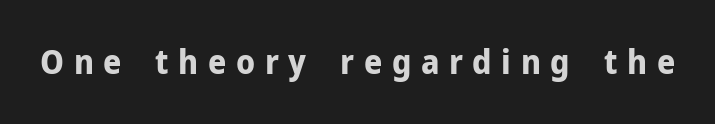
{"serif": "no", "italic": "no", "bold": "yes", "weight": "bold", "width": "normal", "stroke_contrast": "low", "x_height": "medium", "monospaced": "no", "underline": "no", "letter_spacing": "wide", "letter_spacing_em": 0.29, "glyph_px": 33}
